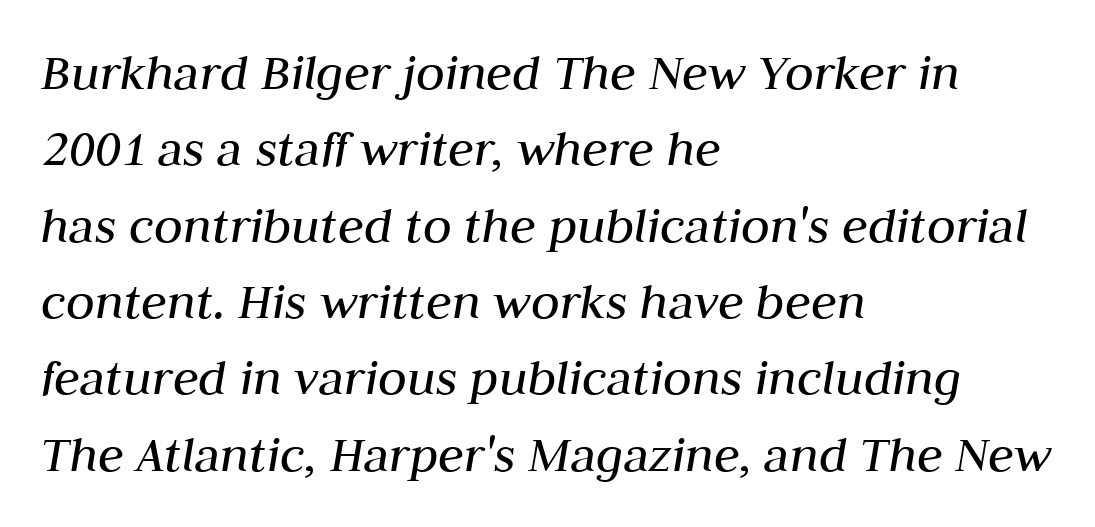
Q: Is the text bold? A: No.
Q: Is the text italic (slanted)? A: Yes, it leans right by about 10 degrees.
Q: Is the text underlined? A: No.
Q: How is the paragraph aligned? A: Left-aligned.
Q: Is the spacing between letters normal or unusually wide? A: Normal.
Q: Is the spacing between lines tight, normal or loose? A: Normal.
Q: Width (condensed, normal, or wide)? A: Normal.
Q: Stroke contrast? A: Medium.
Q: x-height? A: Medium.
Q: Monospaced? A: No.
